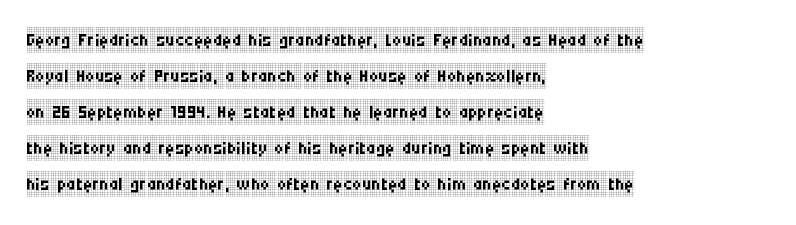
{"italic": "no", "bold": "no", "underline": "no", "align": "left", "line_spacing": "normal", "line_spacing_ratio": 1.38, "letter_spacing": "normal", "letter_spacing_em": 0.0, "glyph_px": 26}
